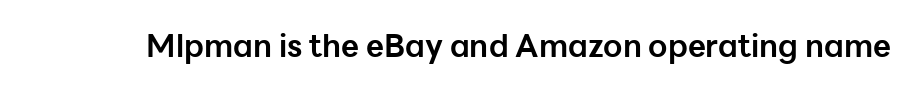
You could call the tracking neutral — neither tight nor loose. Stroke terminals: plain, sans-serif. The passage shown is typed in a proportional face where columns would drift. Italic: no, the glyphs are upright roman. Heft: maximum for text — a bold.
